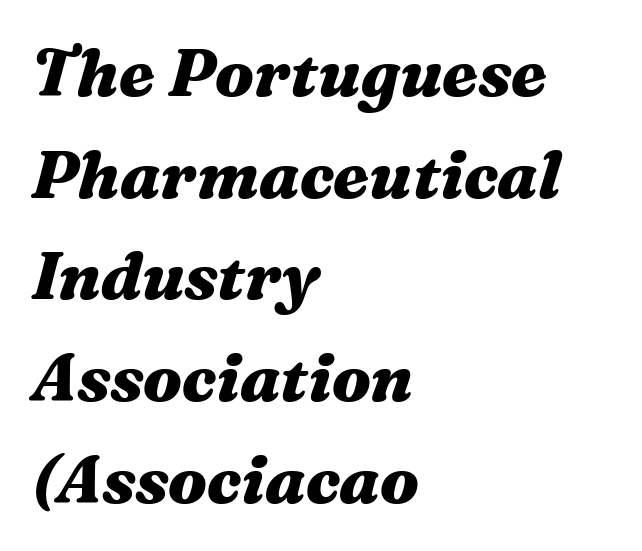
The image shows 66 px heavy, wide type, italic (leaning right); set left-aligned, normal line spacing (1.54x), normal letter spacing, not underlined; medium stroke contrast and a medium x-height.
